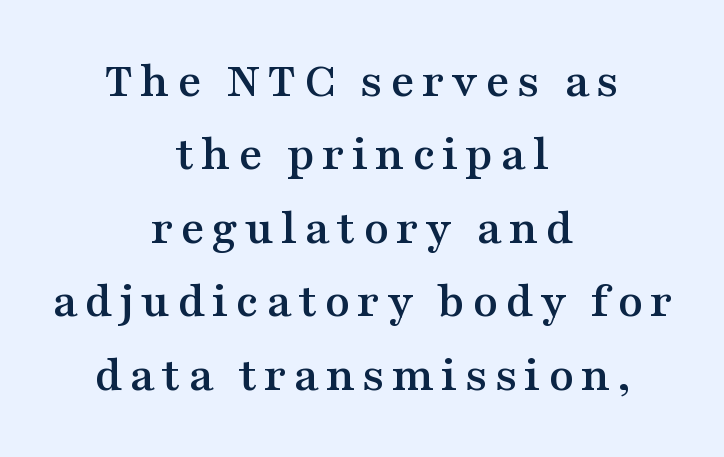
Q: Is the text italic (slanted)? A: No, it is upright.
Q: Is the typeface a serif or a sans-serif typeface? A: Serif.
Q: Is the text underlined? A: No.
Q: How is the paragraph aligned? A: Centered.
Q: Is the spacing between lines tight, normal or loose? A: Normal.
Q: Width (condensed, normal, or wide)? A: Wide.
Q: Stroke contrast? A: Medium.
Q: x-height? A: Medium.
Q: Monospaced? A: No.
